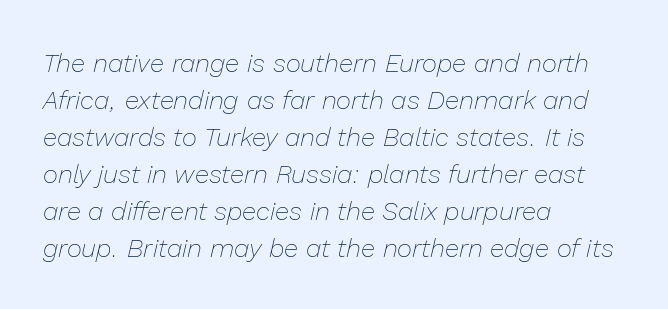
The passage shown is not bold in any degree. Short and long lines alike share a common starting point at left. This sample keeps an unexceptional amount of space between lines. You could call the tracking neutral — neither tight nor loose. Style check: oblique. Any mark beneath the type? The region is blank.
